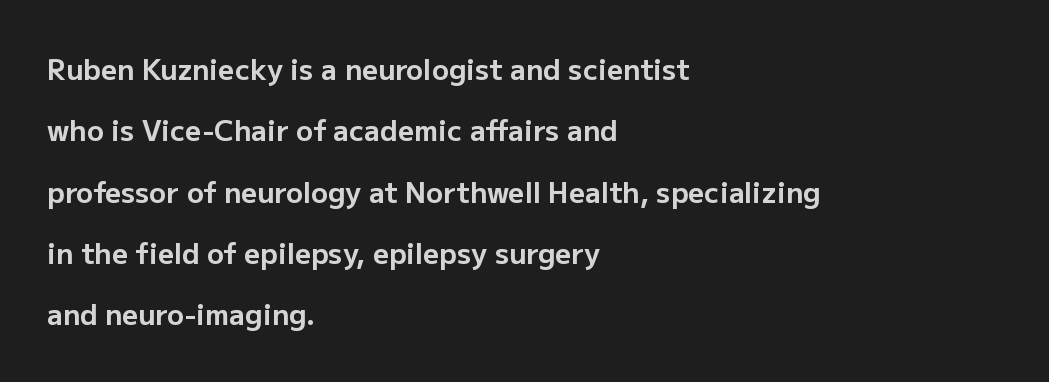
Q: Is the text bold? A: Yes.
Q: Is the text italic (slanted)? A: No, it is upright.
Q: Is the typeface a serif or a sans-serif typeface? A: Sans-serif.
Q: Is the text underlined? A: No.
Q: How is the paragraph aligned? A: Left-aligned.
Q: Is the spacing between letters normal or unusually wide? A: Normal.
Q: Is the spacing between lines tight, normal or loose? A: Loose.
Q: Width (condensed, normal, or wide)? A: Normal.
Q: Stroke contrast? A: Low.
Q: x-height? A: Medium.
Q: Monospaced? A: No.
